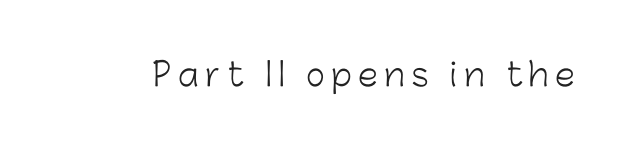
The image shows 32 px light sans-serif type, upright; set unusually wide letter spacing (+0.21 em), not underlined; low stroke contrast and a medium x-height.
